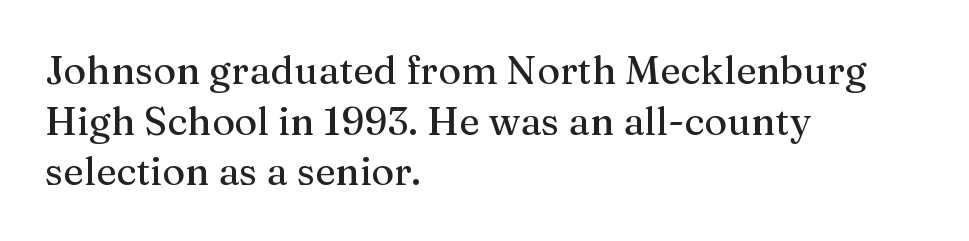
{"serif": "yes", "italic": "no", "width": "normal", "stroke_contrast": "medium", "x_height": "medium", "monospaced": "no", "underline": "no", "align": "left", "line_spacing": "normal", "line_spacing_ratio": 1.3, "letter_spacing": "normal", "letter_spacing_em": 0.0, "glyph_px": 39}
